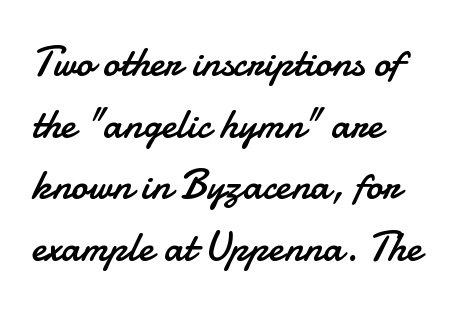
The image shows 42 px regular-weight sans-serif type; set left-aligned, normal line spacing (1.47x), normal letter spacing, not underlined; low stroke contrast and a small x-height.
